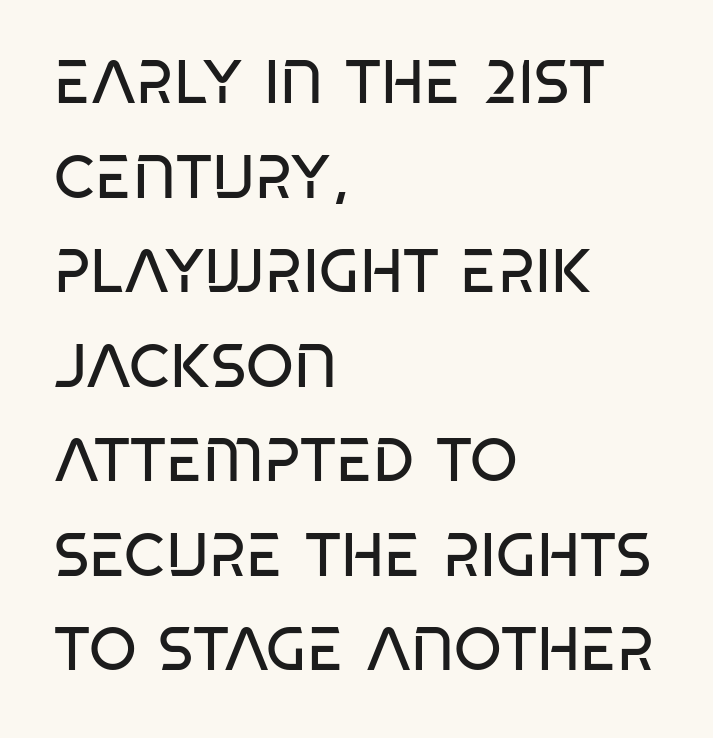
Stroke thickness stays within the range of a standard reading face or lighter. Compared with typical paragraphs, the rows here are spaced about the same. This is roman type, the default non-slanted kind. Examine the stroke ends and you'll find no serifs. This sample has the flowing, uneven cadence of proportional lettering. The words here are not underlined.
